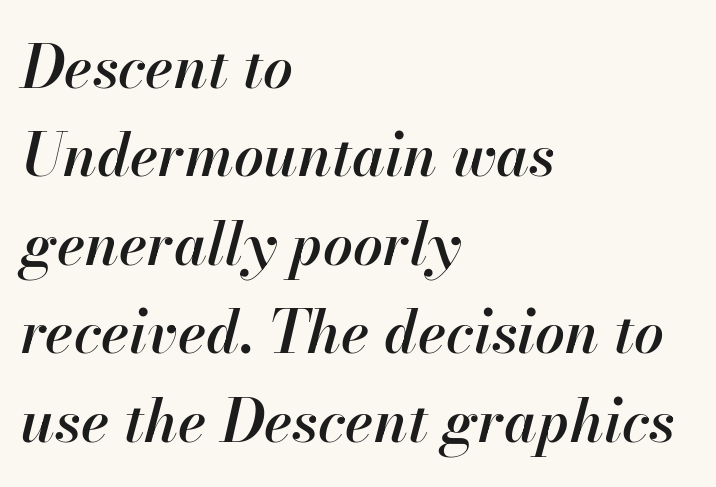
Q: Is the text bold? A: Semi-bold.
Q: Is the text italic (slanted)? A: Yes, it leans right by about 13 degrees.
Q: Is the text underlined? A: No.
Q: How is the paragraph aligned? A: Left-aligned.
Q: Is the spacing between letters normal or unusually wide? A: Normal.
Q: Is the spacing between lines tight, normal or loose? A: Normal.
Q: Width (condensed, normal, or wide)? A: Normal.
Q: Stroke contrast? A: High.
Q: x-height? A: Small.
Q: Monospaced? A: No.
